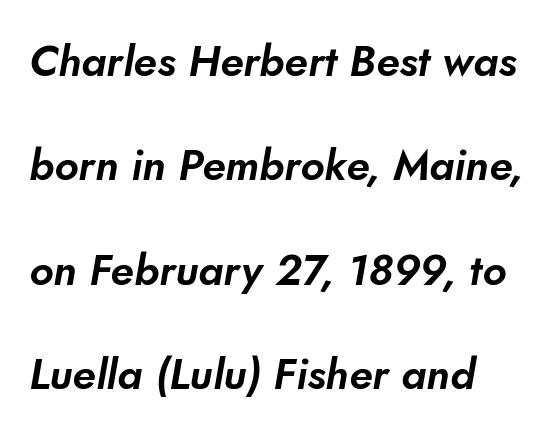
{"serif": "no", "width": "normal", "stroke_contrast": "low", "x_height": "small", "monospaced": "no", "underline": "no", "align": "left", "line_spacing": "loose", "line_spacing_ratio": 2.43, "letter_spacing": "normal", "letter_spacing_em": 0.0, "glyph_px": 43}
